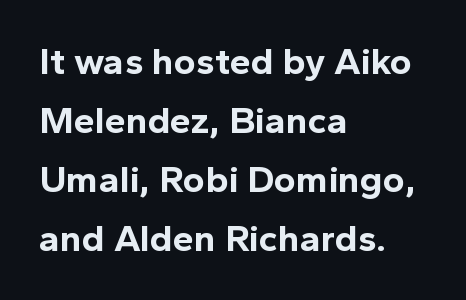
Q: Is the text bold? A: Yes.
Q: Is the text italic (slanted)? A: No, it is upright.
Q: Is the typeface a serif or a sans-serif typeface? A: Sans-serif.
Q: Is the text underlined? A: No.
Q: How is the paragraph aligned? A: Left-aligned.
Q: Is the spacing between letters normal or unusually wide? A: Normal.
Q: Is the spacing between lines tight, normal or loose? A: Normal.
Q: Width (condensed, normal, or wide)? A: Normal.
Q: x-height? A: Medium.
Q: Monospaced? A: No.
